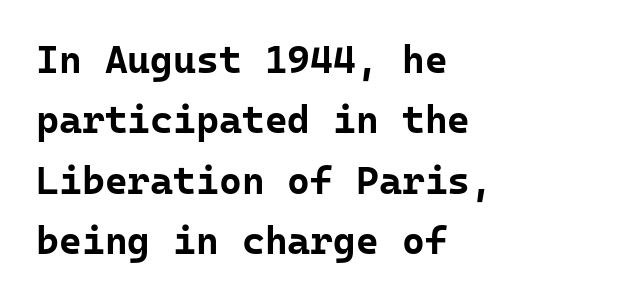
{"serif": "no", "italic": "no", "bold": "yes", "weight": "bold", "width": "normal", "stroke_contrast": "low", "x_height": "medium", "monospaced": "yes", "underline": "no", "align": "left", "line_spacing": "normal", "line_spacing_ratio": 1.55, "letter_spacing": "normal", "letter_spacing_em": 0.0, "glyph_px": 39}
